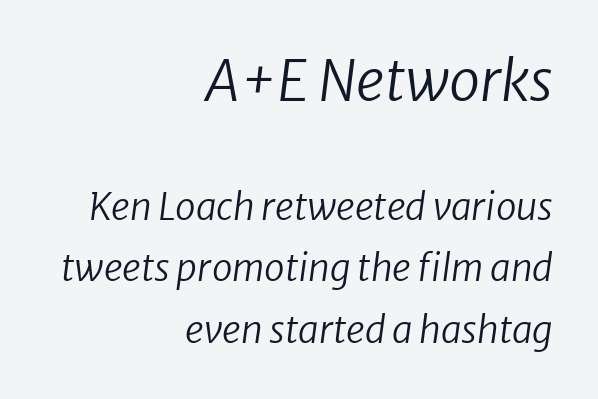
Q: Is the text bold? A: No.
Q: Is the text italic (slanted)? A: Yes, it leans right by about 8 degrees.
Q: Is the text underlined? A: No.
Q: How is the paragraph aligned? A: Right-aligned.
Q: Is the spacing between letters normal or unusually wide? A: Normal.
Q: Is the spacing between lines tight, normal or loose? A: Normal.
Q: Which block of text is set in a larger size, the first (top) or the second (bottom)? A: The first (top) one.
Q: Width (condensed, normal, or wide)? A: Normal.
Q: Stroke contrast? A: Low.
Q: x-height? A: Medium.
Q: Monospaced? A: No.
